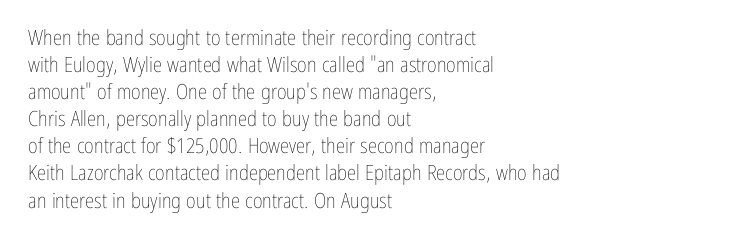
The image shows 21 px text type, upright; set left-aligned, normal line spacing (1.29x), normal letter spacing, not underlined.
